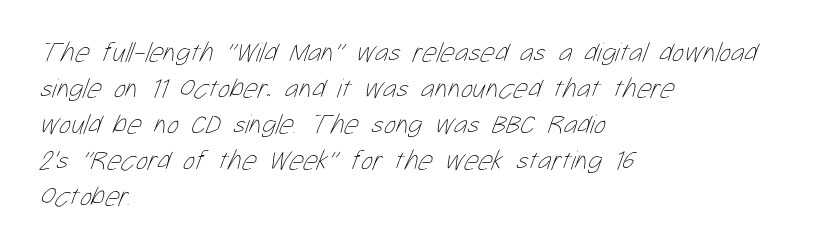
Q: Is the text bold? A: No.
Q: Is the text underlined? A: No.
Q: How is the paragraph aligned? A: Left-aligned.
Q: Is the spacing between letters normal or unusually wide? A: Normal.
Q: Is the spacing between lines tight, normal or loose? A: Normal.
Q: Width (condensed, normal, or wide)? A: Condensed.
Q: Stroke contrast? A: Low.
Q: x-height? A: Medium.
Q: Monospaced? A: No.
